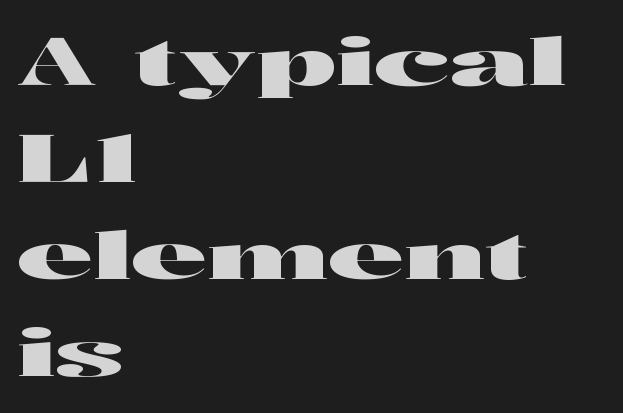
{"serif": "no", "italic": "no", "width": "wide", "stroke_contrast": "high", "x_height": "medium", "monospaced": "no", "underline": "no", "align": "left", "line_spacing": "normal", "line_spacing_ratio": 1.49, "letter_spacing": "normal", "letter_spacing_em": 0.0, "glyph_px": 65}
